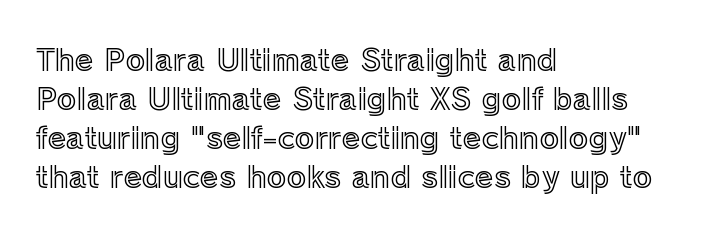
Q: Is the text italic (slanted)? A: No, it is upright.
Q: Is the text underlined? A: No.
Q: How is the paragraph aligned? A: Left-aligned.
Q: Is the spacing between letters normal or unusually wide? A: Normal.
Q: Is the spacing between lines tight, normal or loose? A: Normal.
Q: Width (condensed, normal, or wide)? A: Normal.
Q: x-height? A: Medium.
Q: Monospaced? A: No.
